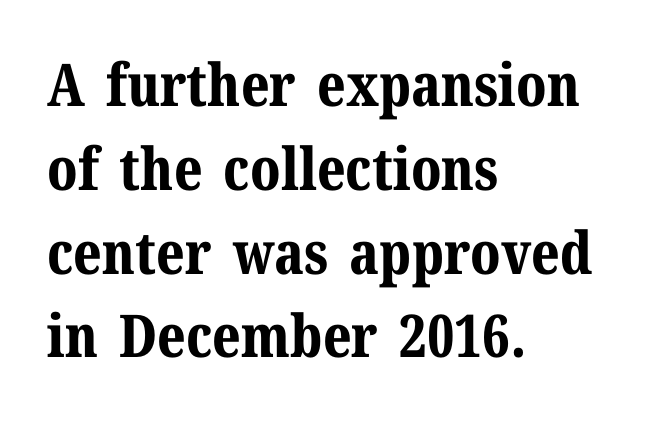
Q: Is the text bold? A: Yes.
Q: Is the text italic (slanted)? A: No, it is upright.
Q: Is the typeface a serif or a sans-serif typeface? A: Serif.
Q: Is the text underlined? A: No.
Q: How is the paragraph aligned? A: Left-aligned.
Q: Is the spacing between letters normal or unusually wide? A: Normal.
Q: Is the spacing between lines tight, normal or loose? A: Normal.
Q: Width (condensed, normal, or wide)? A: Normal.
Q: Stroke contrast? A: Medium.
Q: x-height? A: Medium.
Q: Monospaced? A: No.
